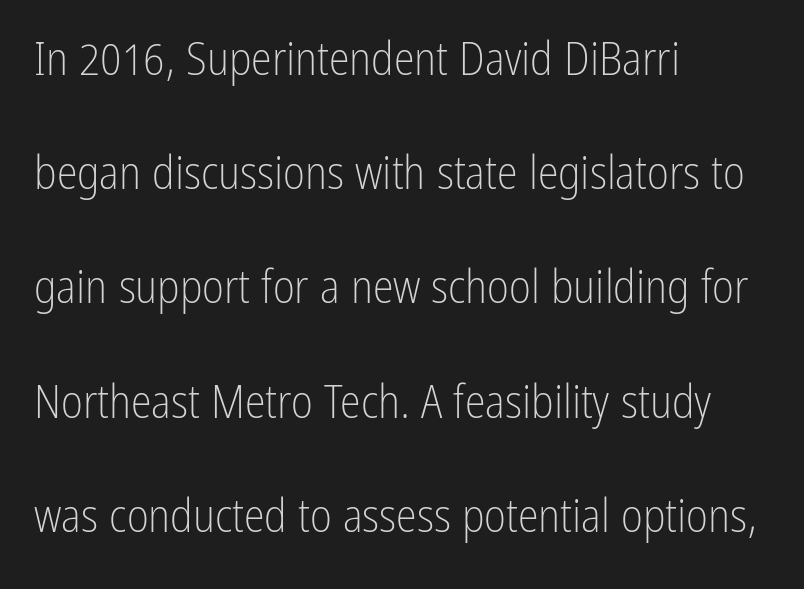
Q: Is the text bold? A: No.
Q: Is the text italic (slanted)? A: No, it is upright.
Q: Is the typeface a serif or a sans-serif typeface? A: Sans-serif.
Q: Is the text underlined? A: No.
Q: How is the paragraph aligned? A: Left-aligned.
Q: Is the spacing between letters normal or unusually wide? A: Normal.
Q: Is the spacing between lines tight, normal or loose? A: Loose.
Q: Width (condensed, normal, or wide)? A: Condensed.
Q: Stroke contrast? A: Low.
Q: x-height? A: Medium.
Q: Monospaced? A: No.
